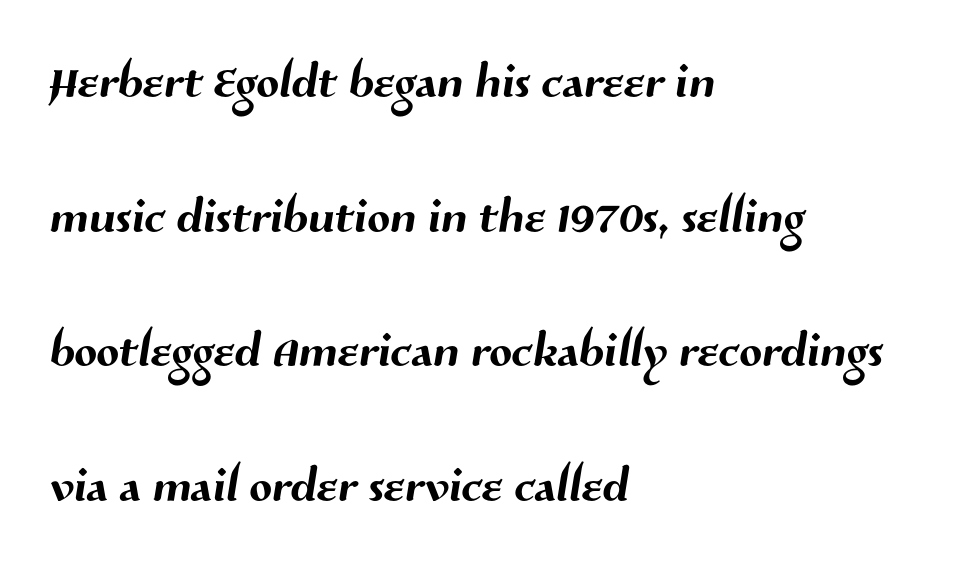
Q: Is the typeface a serif or a sans-serif typeface? A: Sans-serif.
Q: Is the text underlined? A: No.
Q: How is the paragraph aligned? A: Left-aligned.
Q: Is the spacing between letters normal or unusually wide? A: Normal.
Q: Is the spacing between lines tight, normal or loose? A: Loose.
Q: Width (condensed, normal, or wide)? A: Normal.
Q: Stroke contrast? A: Medium.
Q: x-height? A: Medium.
Q: Monospaced? A: No.
